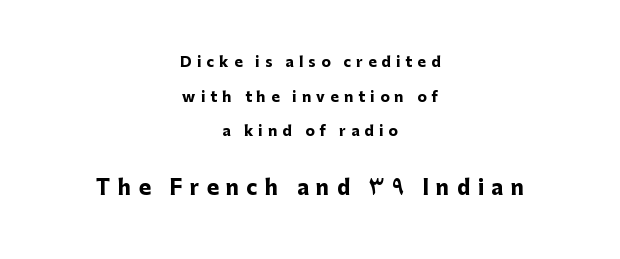
Q: Is the text bold? A: Yes.
Q: Is the text italic (slanted)? A: No, it is upright.
Q: Is the text underlined? A: No.
Q: How is the paragraph aligned? A: Centered.
Q: Is the spacing between letters normal or unusually wide? A: Unusually wide.
Q: Is the spacing between lines tight, normal or loose? A: Loose.
Q: Which block of text is set in a larger size, the first (top) or the second (bottom)? A: The second (bottom) one.
